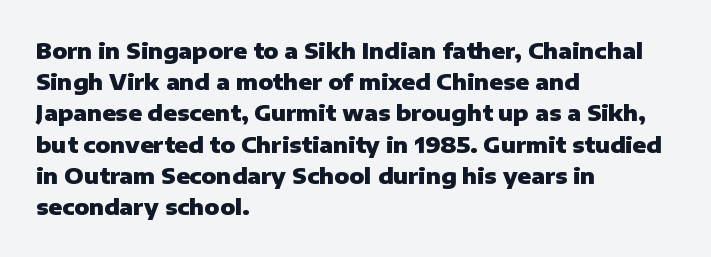
The image shows 22 px bold type, upright; set left-aligned, normal line spacing (1.42x), normal letter spacing, not underlined.
